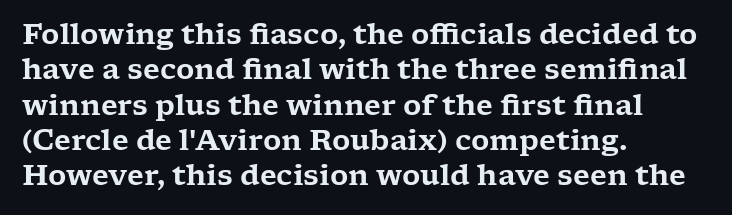
Q: Is the text italic (slanted)? A: No, it is upright.
Q: Is the typeface a serif or a sans-serif typeface? A: Serif.
Q: Is the text underlined? A: No.
Q: How is the paragraph aligned? A: Left-aligned.
Q: Is the spacing between letters normal or unusually wide? A: Normal.
Q: Is the spacing between lines tight, normal or loose? A: Normal.
Q: Width (condensed, normal, or wide)? A: Wide.
Q: Stroke contrast? A: Low.
Q: x-height? A: Medium.
Q: Monospaced? A: No.
